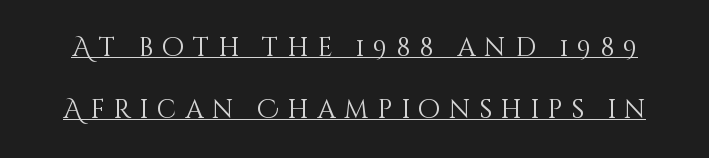
{"italic": "no", "bold": "no", "underline": "yes", "line_spacing": "loose", "line_spacing_ratio": 2.37, "letter_spacing": "wide", "letter_spacing_em": 0.33, "glyph_px": 26}
